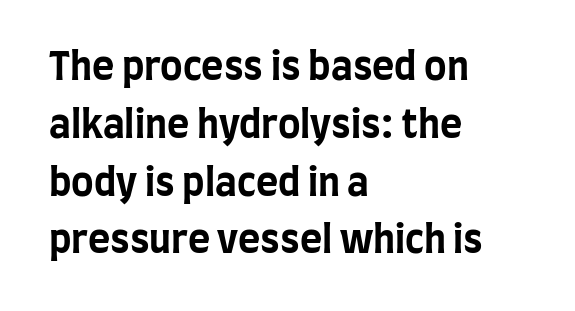
{"serif": "no", "italic": "no", "bold": "yes", "weight": "bold", "width": "condensed", "stroke_contrast": "low", "x_height": "large", "monospaced": "no", "underline": "no", "align": "left", "line_spacing": "normal", "line_spacing_ratio": 1.52, "letter_spacing": "normal", "letter_spacing_em": 0.0, "glyph_px": 38}
